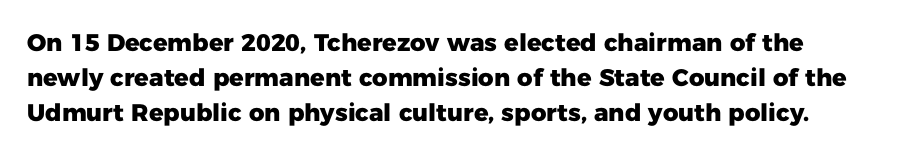
Q: Is the text bold? A: Yes.
Q: Is the text italic (slanted)? A: No, it is upright.
Q: Is the text underlined? A: No.
Q: Is the spacing between letters normal or unusually wide? A: Normal.
Q: Is the spacing between lines tight, normal or loose? A: Normal.
